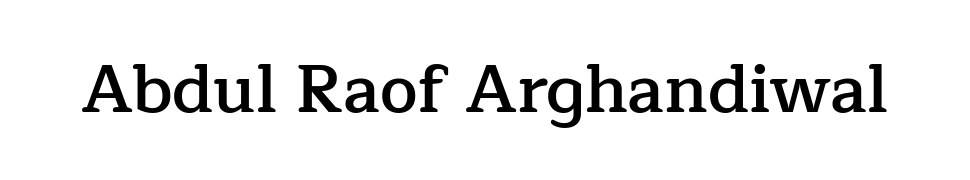
{"serif": "yes", "italic": "no", "bold": "semi", "weight": "semibold", "width": "normal", "stroke_contrast": "low", "x_height": "medium", "monospaced": "no", "underline": "no", "letter_spacing": "normal", "letter_spacing_em": 0.0, "glyph_px": 67}
